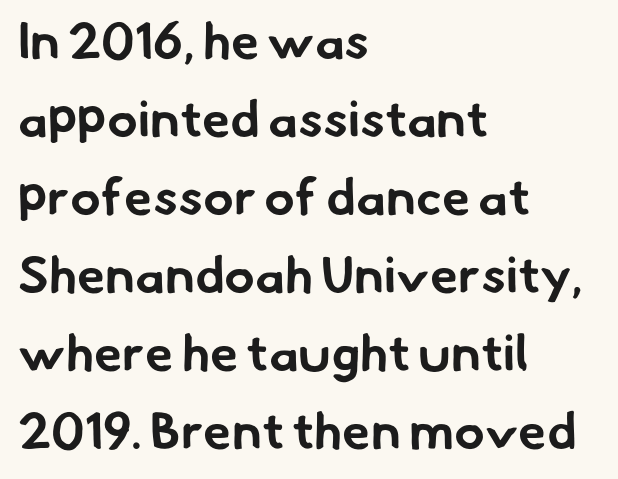
Summary of weight: heavy, a full bold. In CSS terms this would be text-align: left. The passage shown is typeset with a sans-serif family. Look at the tracking — it's just the regular setting, nothing added. How would I describe the line gaps? Plain and ordinary.
